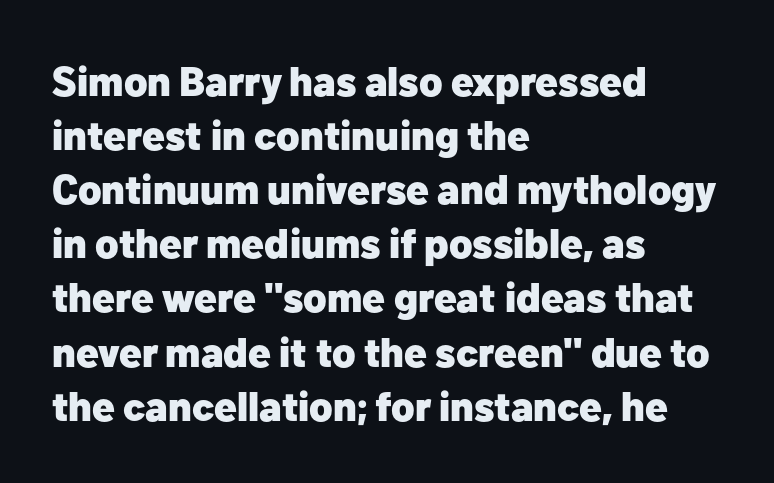
Note: no serifs on the glyphs. The space beneath each line is pristine and unruled. The sample has been set heavy, in full bold. Does extra space separate the letters? No, they use regular spacing.
